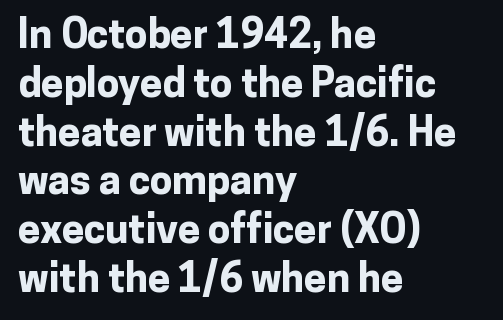
{"serif": "no", "italic": "no", "bold": "yes", "weight": "bold", "width": "normal", "stroke_contrast": "low", "x_height": "medium", "monospaced": "no", "underline": "no", "align": "left", "line_spacing_ratio": 1.22, "letter_spacing": "normal", "letter_spacing_em": 0.0, "glyph_px": 40}
